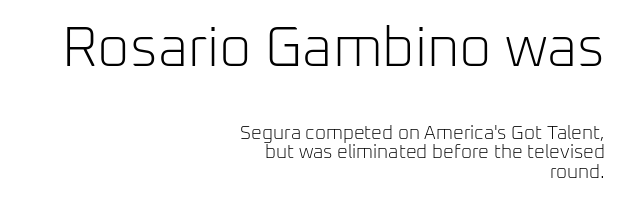
{"serif": "no", "italic": "no", "bold": "no", "weight": "light", "width": "normal", "stroke_contrast": "low", "x_height": "medium", "monospaced": "no", "underline": "no", "align": "right", "line_spacing": "tight", "line_spacing_ratio": 1.02, "letter_spacing": "normal", "letter_spacing_em": 0.0, "larger_block": "first", "size_ratio": 2.95, "glyph_px": 56}
